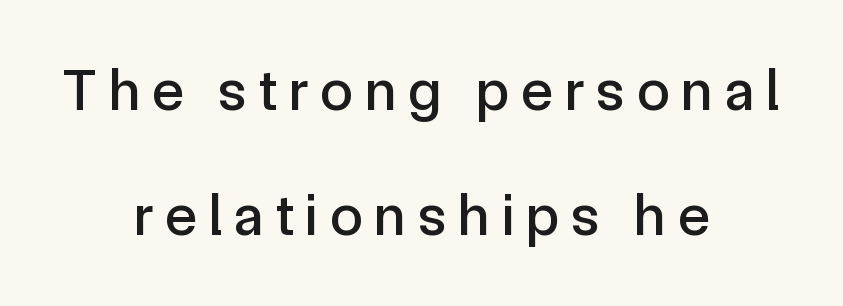
Rule under the text: the space is simply empty. These lines were composed using upright roman letters. The leading is generous, giving the passage an open texture. Varying glyph widths throughout — classic text-font behaviour. Alignment: centered.
